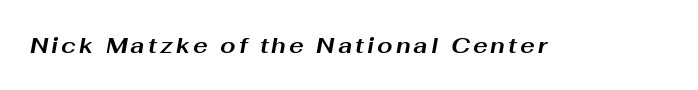
The image shows 22 px bold type, italic (leaning right); set not underlined.
